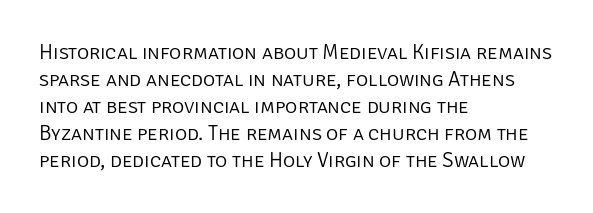
These lines keep a tight, regular rhythm from letter to letter. The rows are spaced the way most documents space them. Nothing heavy about these letters — not bold at all. A roman cut, with each character standing at attention. Check under the words: just untouched page. All the whitespace from short lines collects on the right.
